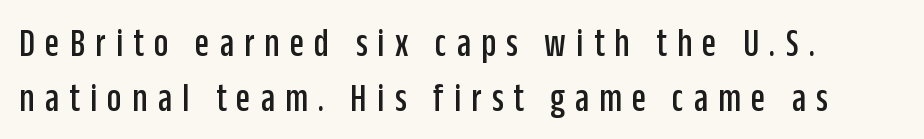
Q: Is the text italic (slanted)? A: No, it is upright.
Q: Is the typeface a serif or a sans-serif typeface? A: Sans-serif.
Q: Is the text underlined? A: No.
Q: How is the paragraph aligned? A: Left-aligned.
Q: Is the spacing between letters normal or unusually wide? A: Unusually wide.
Q: Is the spacing between lines tight, normal or loose? A: Normal.
Q: Width (condensed, normal, or wide)? A: Condensed.
Q: Stroke contrast? A: Low.
Q: x-height? A: Large.
Q: Monospaced? A: No.
